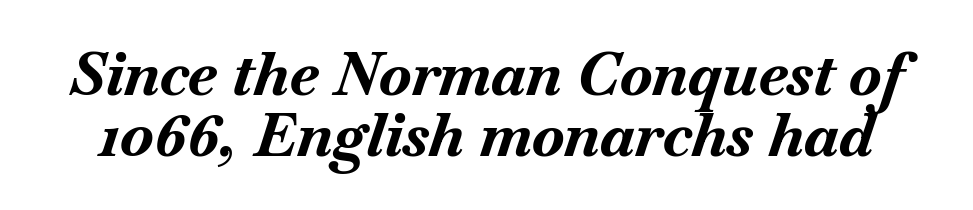
Q: Is the text bold? A: Yes.
Q: Is the text italic (slanted)? A: Yes, it leans right by about 18 degrees.
Q: Is the text underlined? A: No.
Q: Is the spacing between letters normal or unusually wide? A: Normal.
Q: Is the spacing between lines tight, normal or loose? A: Tight.
Q: Width (condensed, normal, or wide)? A: Normal.
Q: Stroke contrast? A: Medium.
Q: x-height? A: Small.
Q: Monospaced? A: No.
